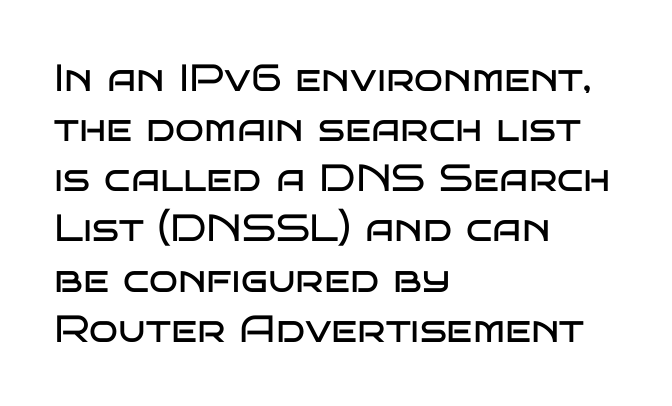
The image shows 38 px regular-weight, wide sans-serif type, upright; set left-aligned, normal line spacing (1.32x), normal letter spacing, not underlined; low stroke contrast and a large x-height.
